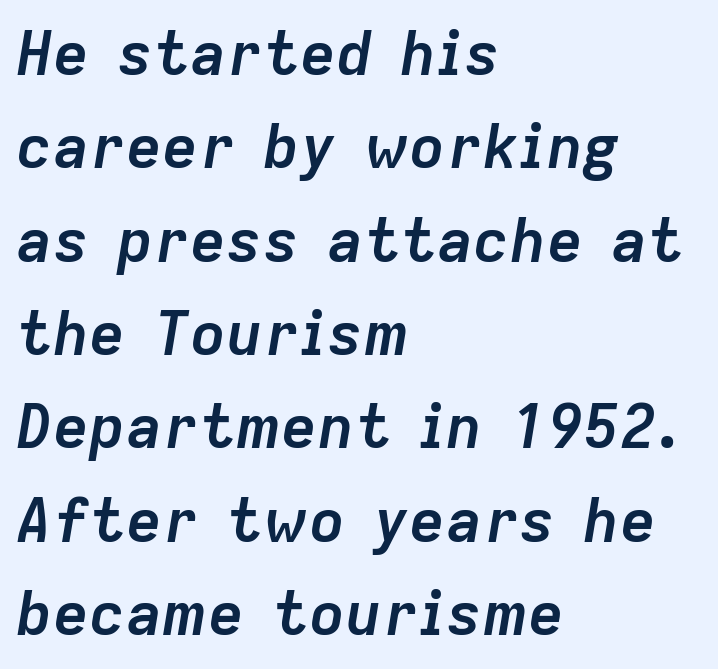
Q: Is the text bold? A: Yes.
Q: Is the text italic (slanted)? A: Yes, it leans right by about 9 degrees.
Q: Is the text underlined? A: No.
Q: How is the paragraph aligned? A: Left-aligned.
Q: Is the spacing between letters normal or unusually wide? A: Normal.
Q: Is the spacing between lines tight, normal or loose? A: Normal.
Q: Width (condensed, normal, or wide)? A: Normal.
Q: Stroke contrast? A: Low.
Q: x-height? A: Medium.
Q: Monospaced? A: No.
